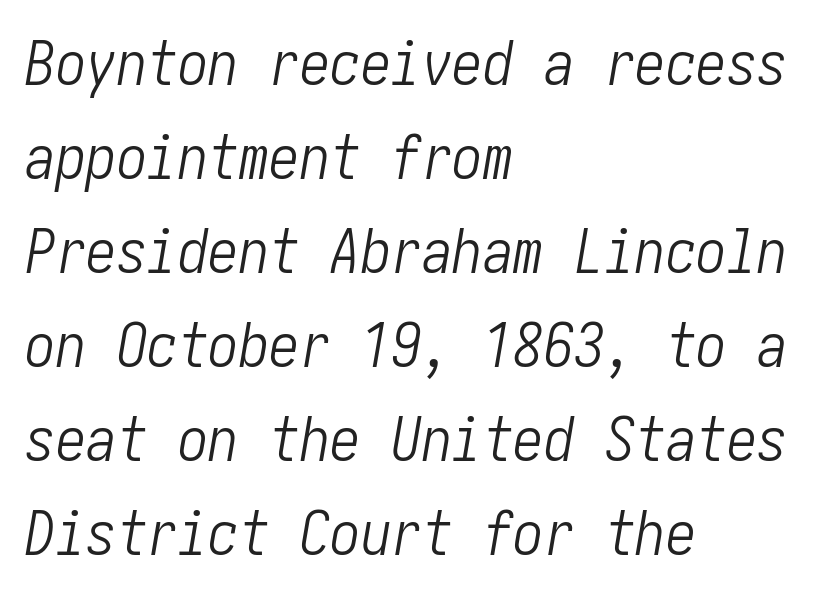
The image shows 61 px light, condensed type, italic (leaning right); set left-aligned, normal line spacing (1.54x), normal letter spacing, not underlined; low stroke contrast and a medium x-height.
